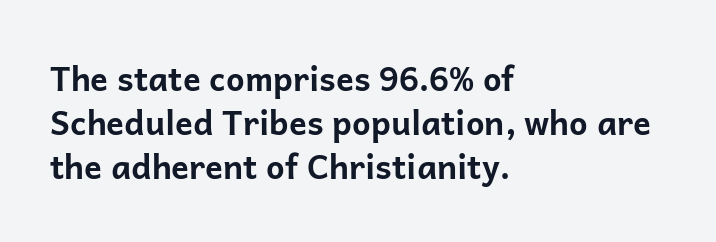
Do the characters align in a grid? No, the font is proportional. In terms of letterform style, serifs are entirely absent. The face used here has the dense, thick strokes of a bold. The rendering keeps characters at their native spacing.
